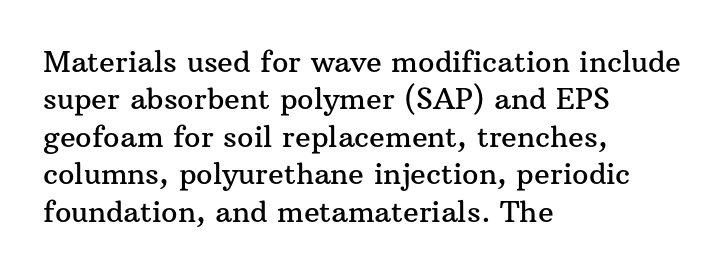
The image shows 29 px serif type, upright; set left-aligned, normal line spacing (1.29x), normal letter spacing, not underlined; medium stroke contrast and a medium x-height.
